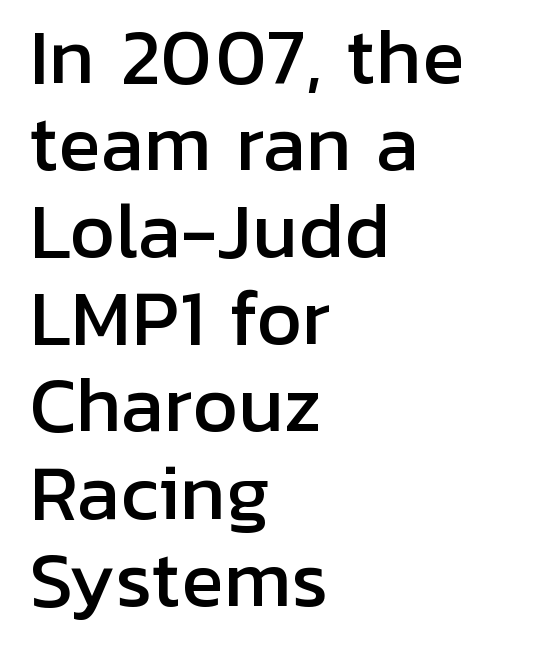
The passage shown is typeset with a sans-serif family. The passage shown is not underscored anywhere. Think of a printed novel: that variable character pitch is what you see here. Nope, not italic — everything's standing straight.
